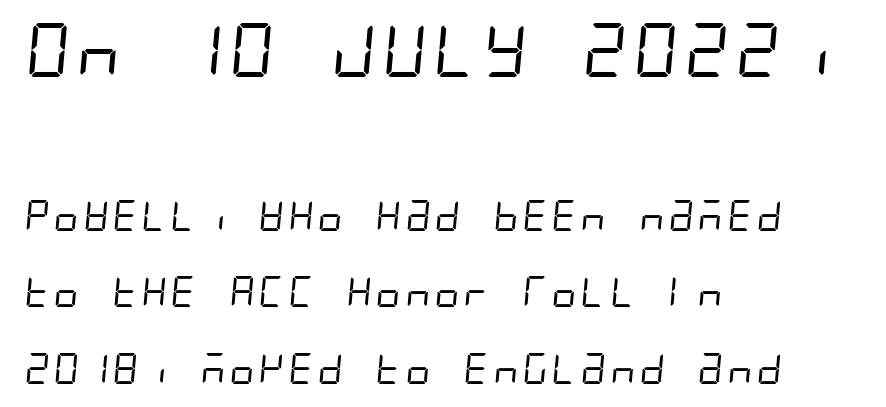
The gaps between neighbouring characters are ordinary and unremarkable. A typesetter would label this face a sans. Is there much room between lines? Yes — plenty of vertical air separates them. The initial chunk of copy outweighs the following chunk in type size. The specimen omits any rule beneath the text block's lines. One-word summary of the alignment: left.
